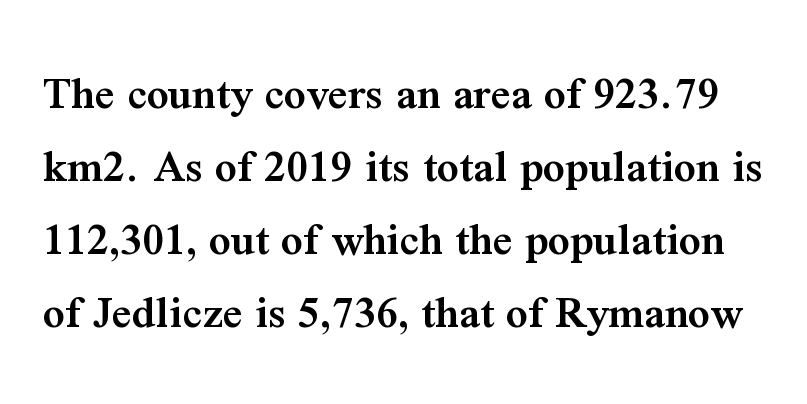
Regular leading. Character widths vary here, with narrow letters taking less room than wide ones. The typeface chosen for these lines features serifs. Does the lettering tilt? It doesn't — this is upright. Characters follow at the spacing the type designer built in. The area under the type is left untouched.
